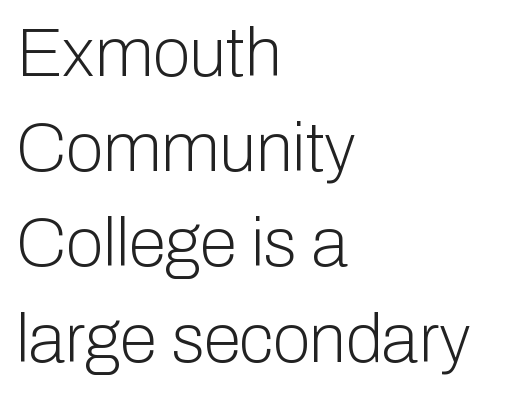
Spacing verdict: proportional, widths tailored to each character. No letter is thick-stroked: the sample isn't bold. Default kerning and tracking; the words read as compact shapes. If you measured baseline to baseline, you'd find a middling distance. Reading down the block, your eye returns to a fixed left position each line. The characters display no serif detailing; their extremities are plain.
